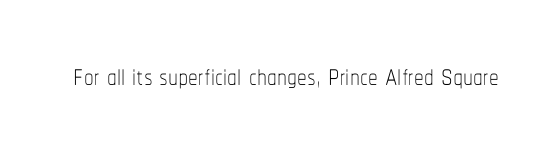
Q: Is the text bold? A: No.
Q: Is the text italic (slanted)? A: No, it is upright.
Q: Is the text underlined? A: No.
Q: Is the spacing between letters normal or unusually wide? A: Normal.
Q: Width (condensed, normal, or wide)? A: Condensed.
Q: Stroke contrast? A: Low.
Q: x-height? A: Medium.
Q: Monospaced? A: No.
